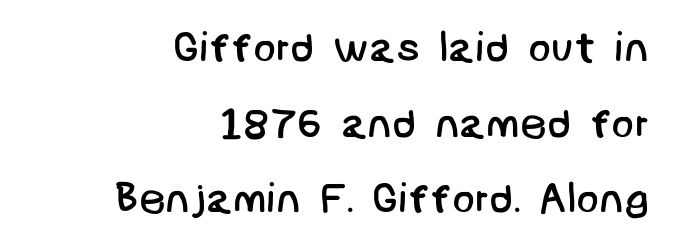
{"serif": "no", "bold": "no", "weight": "regular", "width": "normal", "stroke_contrast": "low", "x_height": "large", "underline": "no", "align": "right", "line_spacing_ratio": 1.8, "letter_spacing": "normal", "letter_spacing_em": 0.0, "glyph_px": 42}
